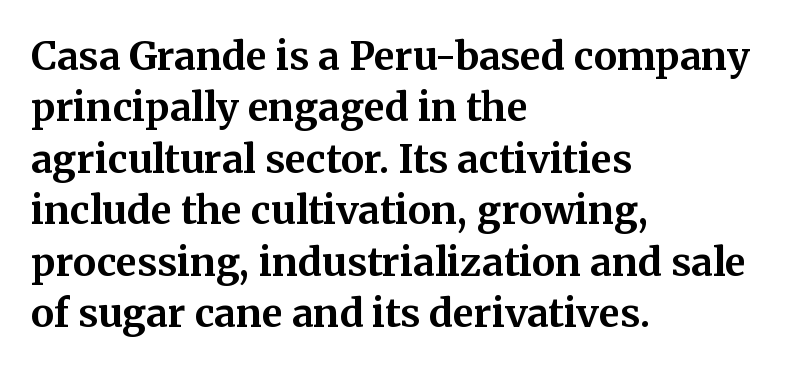
This is heavy type, rendered in bold. The rendering keeps characters at their native spacing. Here the designer chose a conventional face with non-uniform glyph widths. Does the type have serifs? Yes, each stem ends in a small foot. This sample is left-justified, so line endings fall wherever the words run out.
